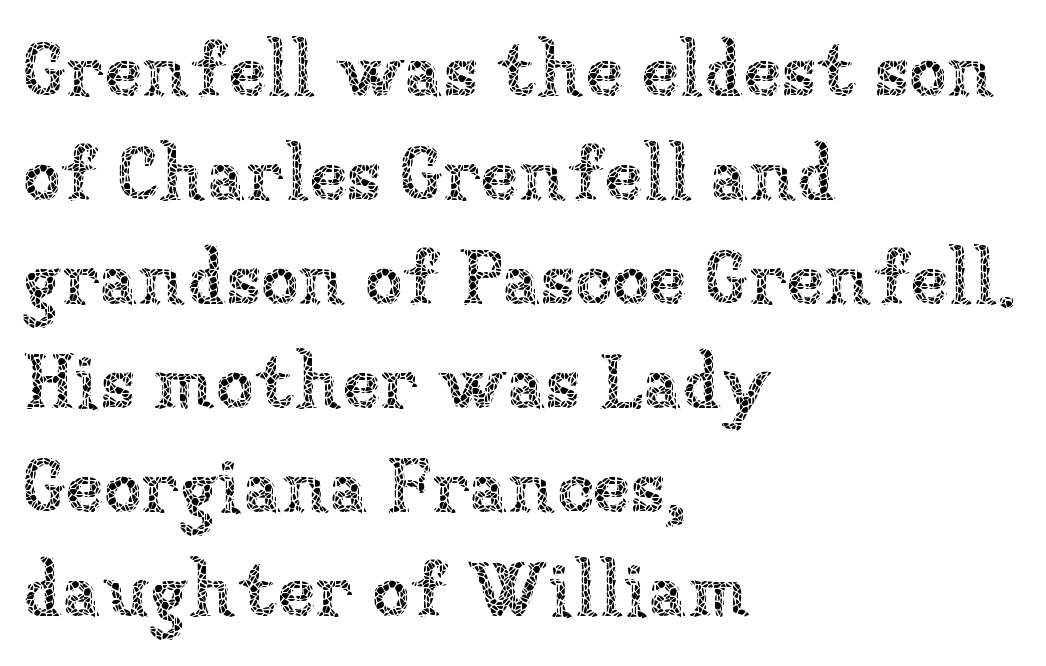
Q: Is the text bold? A: No.
Q: Is the text italic (slanted)? A: No, it is upright.
Q: Is the text underlined? A: No.
Q: How is the paragraph aligned? A: Left-aligned.
Q: Is the spacing between letters normal or unusually wide? A: Normal.
Q: Is the spacing between lines tight, normal or loose? A: Normal.
Q: Width (condensed, normal, or wide)? A: Normal.
Q: Stroke contrast? A: Low.
Q: x-height? A: Medium.
Q: Monospaced? A: No.
